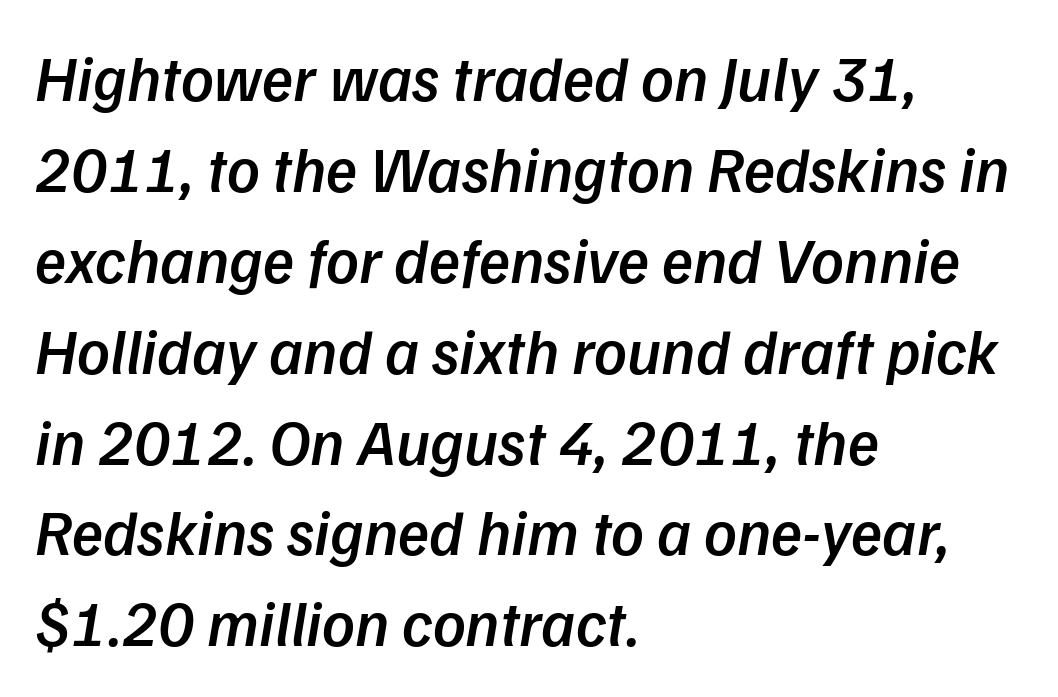
Q: Is the text bold? A: Semi-bold.
Q: Is the text italic (slanted)? A: Yes, it leans right by about 9 degrees.
Q: Is the text underlined? A: No.
Q: How is the paragraph aligned? A: Left-aligned.
Q: Is the spacing between letters normal or unusually wide? A: Normal.
Q: Is the spacing between lines tight, normal or loose? A: Normal.
Q: Width (condensed, normal, or wide)? A: Normal.
Q: Stroke contrast? A: Low.
Q: x-height? A: Medium.
Q: Monospaced? A: No.
